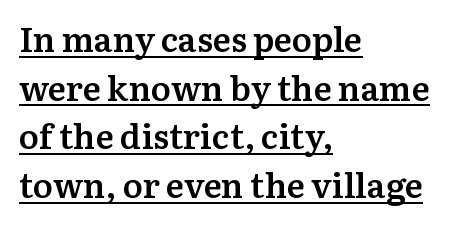
Nothing unusual about the tracking: characters are spaced as the font intends. Style check: upright. Type style note: has serifs. Notice how the passage keeps a crisp vertical edge on the left only.
